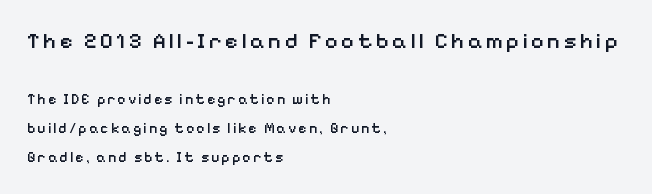
The initial chunk of copy outweighs the following chunk in type size. Rule under the text: the space is simply empty. Caption: semibold face, moderately heavy strokes. Compared with a centered layout, this one pins lines to the left instead. The lettering holds an erect, upright posture throughout. This sample trades compactness for vertical openness between lines.
